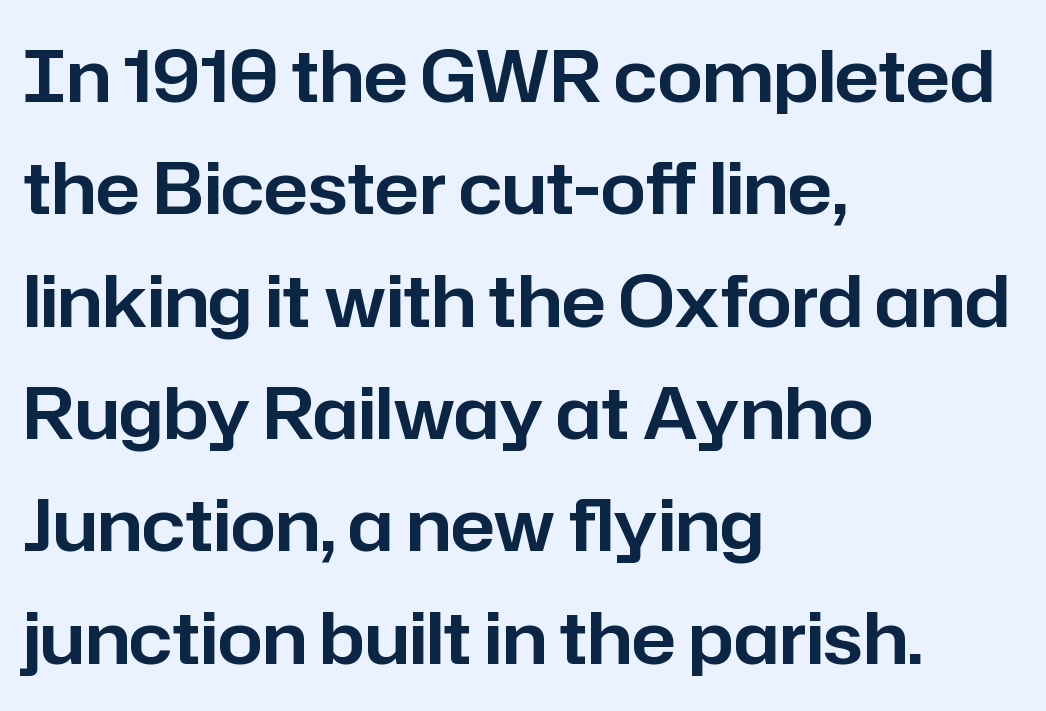
{"serif": "no", "italic": "no", "width": "normal", "stroke_contrast": "low", "x_height": "medium", "monospaced": "no", "underline": "no", "align": "left", "line_spacing": "normal", "line_spacing_ratio": 1.56, "letter_spacing": "normal", "letter_spacing_em": 0.0, "glyph_px": 72}
